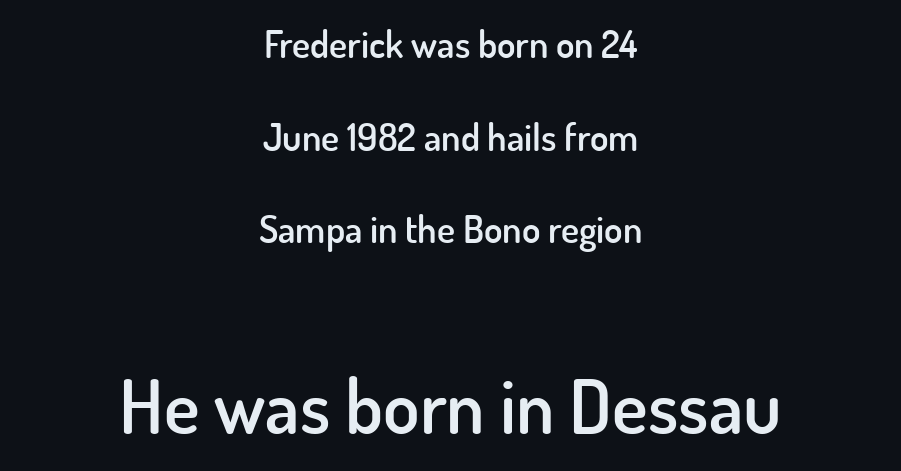
{"serif": "no", "italic": "no", "bold": "semi", "weight": "semibold", "width": "normal", "stroke_contrast": "low", "x_height": "small", "monospaced": "no", "underline": "no", "align": "center", "line_spacing": "loose", "line_spacing_ratio": 2.44, "letter_spacing": "normal", "letter_spacing_em": 0.0, "larger_block": "second", "size_ratio": 1.97, "glyph_px": 75}
